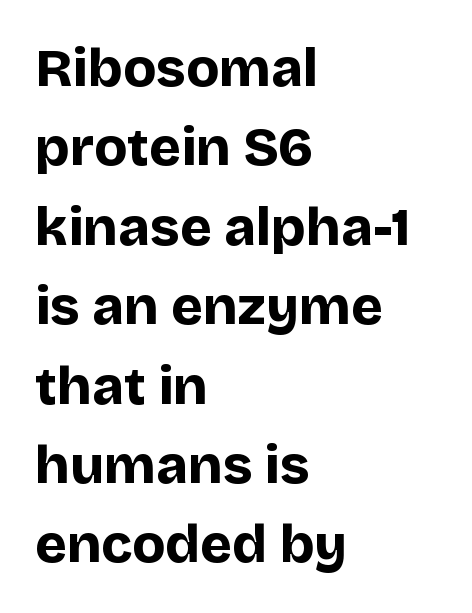
Q: Is the text bold? A: Yes.
Q: Is the text italic (slanted)? A: No, it is upright.
Q: Is the typeface a serif or a sans-serif typeface? A: Sans-serif.
Q: Is the text underlined? A: No.
Q: How is the paragraph aligned? A: Left-aligned.
Q: Is the spacing between letters normal or unusually wide? A: Normal.
Q: Is the spacing between lines tight, normal or loose? A: Normal.
Q: Width (condensed, normal, or wide)? A: Normal.
Q: Stroke contrast? A: Low.
Q: x-height? A: Large.
Q: Monospaced? A: No.
